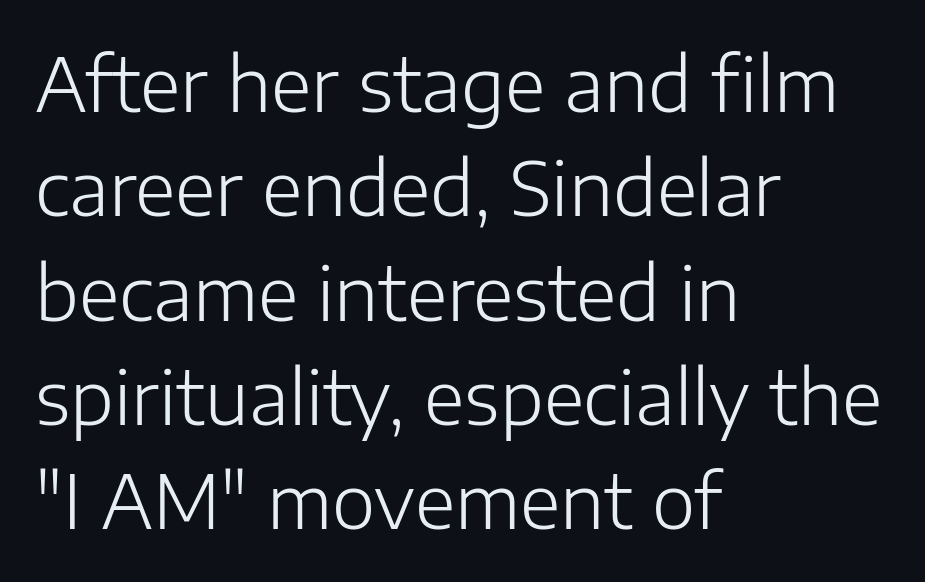
The image shows 74 px light sans-serif type, upright; set left-aligned, normal line spacing (1.41x), normal letter spacing, not underlined; low stroke contrast and a medium x-height.
